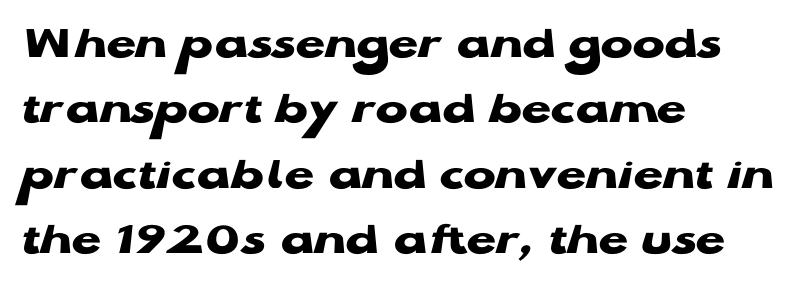
Q: Is the text bold? A: Yes.
Q: Is the text italic (slanted)? A: No, it is upright.
Q: Is the typeface a serif or a sans-serif typeface? A: Sans-serif.
Q: Is the text underlined? A: No.
Q: How is the paragraph aligned? A: Left-aligned.
Q: Is the spacing between letters normal or unusually wide? A: Normal.
Q: Is the spacing between lines tight, normal or loose? A: Normal.
Q: Width (condensed, normal, or wide)? A: Wide.
Q: Stroke contrast? A: Low.
Q: x-height? A: Medium.
Q: Monospaced? A: No.
